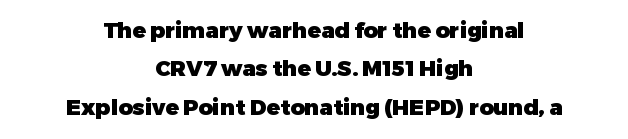
The image shows 22 px bold type, upright; set centered, line spacing 1.74x, normal letter spacing, not underlined.
